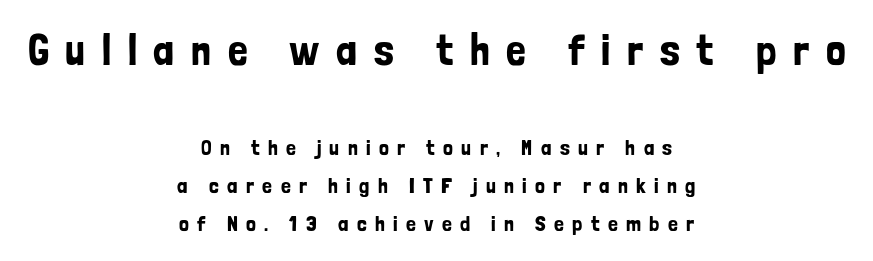
The image shows 44 px condensed sans-serif type, upright; set centered, line spacing 1.73x, unusually wide letter spacing (+0.38 em), not underlined; the first (top) block is 2.0x larger; low stroke contrast and a medium x-height.
